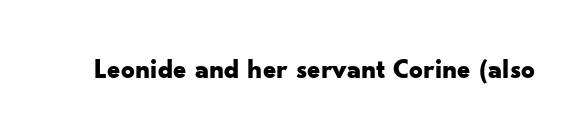
What stands out about the letter spacing? Nothing — it is the standard amount. No italicization has been applied; the sample stays upright. The gap between lines stays unmarked. Thick stems and heavy bowls — unmistakably bold.
